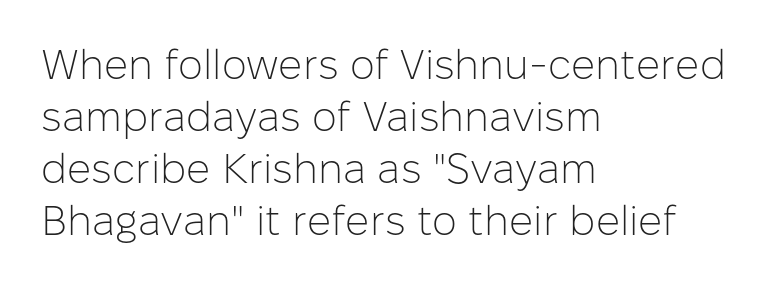
The string is rendered with underlining switched off. The letters advance in unequal steps, a hallmark of proportional type. The font family rendered here belongs to the sans-serif group. Standard letterfit; no display-style spreading of the glyphs. The letterforms sit at book weight or below.
